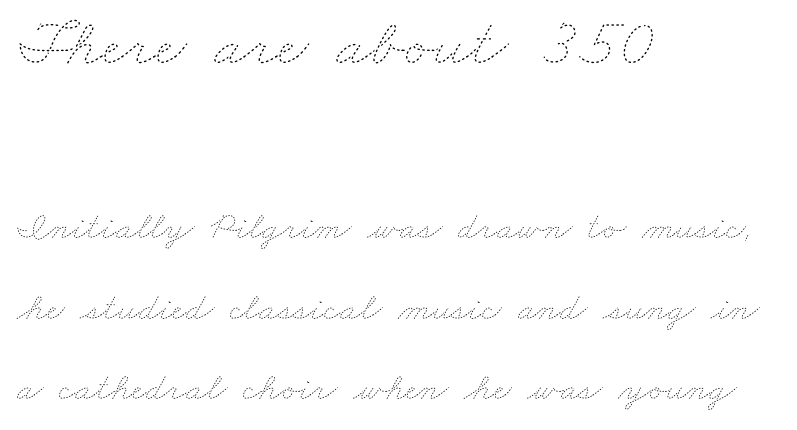
The glyphs are unaccompanied by any horizontal stroke below them. The letters advance in unequal steps, a hallmark of proportional type. Vertical spacing — loose. One-word summary of the alignment: left. Is the stroke heavy? The answer is a plain regular-or-lighter.
